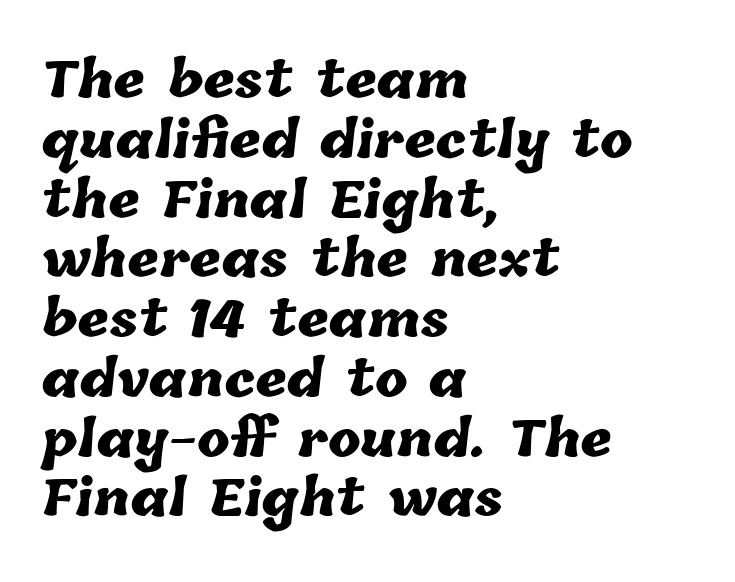
{"bold": "yes", "weight": "heavy", "width": "normal", "stroke_contrast": "low", "x_height": "medium", "monospaced": "no", "underline": "no", "align": "left", "line_spacing_ratio": 1.22, "letter_spacing": "normal", "letter_spacing_em": 0.0, "glyph_px": 49}
